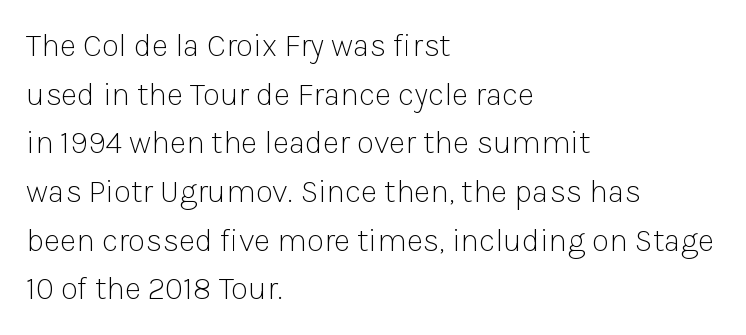
Q: Is the text bold? A: No.
Q: Is the text italic (slanted)? A: No, it is upright.
Q: Is the typeface a serif or a sans-serif typeface? A: Sans-serif.
Q: Is the text underlined? A: No.
Q: How is the paragraph aligned? A: Left-aligned.
Q: Is the spacing between letters normal or unusually wide? A: Normal.
Q: Is the spacing between lines tight, normal or loose? A: Normal.
Q: Width (condensed, normal, or wide)? A: Normal.
Q: Stroke contrast? A: Low.
Q: x-height? A: Medium.
Q: Monospaced? A: No.
